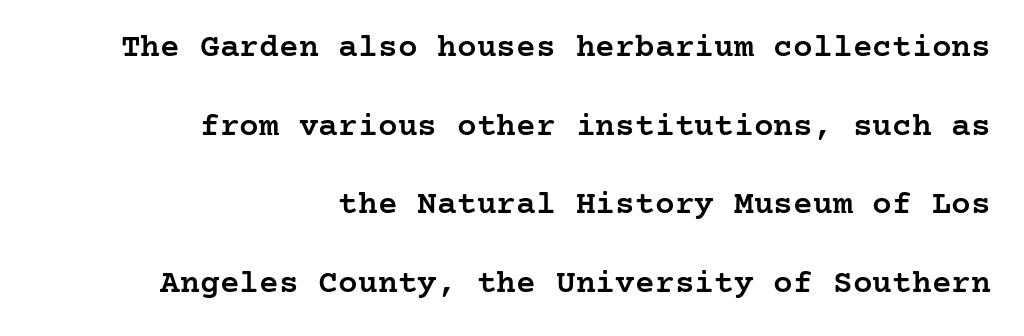
{"serif": "yes", "italic": "no", "bold": "semi", "weight": "semibold", "width": "normal", "stroke_contrast": "low", "x_height": "medium", "underline": "no", "align": "right", "line_spacing": "loose", "line_spacing_ratio": 2.38, "letter_spacing": "normal", "letter_spacing_em": 0.0, "glyph_px": 33}
